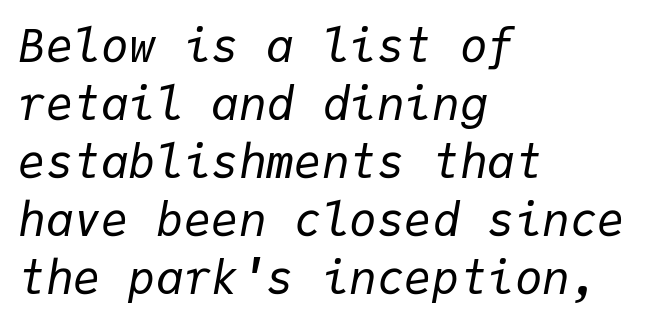
Q: Is the text bold? A: No.
Q: Is the text italic (slanted)? A: Yes, it leans right by about 9 degrees.
Q: Is the text underlined? A: No.
Q: How is the paragraph aligned? A: Left-aligned.
Q: Is the spacing between letters normal or unusually wide? A: Normal.
Q: Is the spacing between lines tight, normal or loose? A: Normal.
Q: Width (condensed, normal, or wide)? A: Normal.
Q: Stroke contrast? A: Low.
Q: x-height? A: Medium.
Q: Monospaced? A: Yes.
